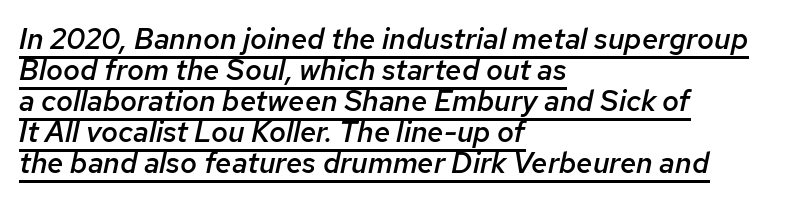
Q: Is the text bold? A: Semi-bold.
Q: Is the text italic (slanted)? A: Yes, it leans right by about 12 degrees.
Q: Is the text underlined? A: Yes.
Q: How is the paragraph aligned? A: Left-aligned.
Q: Is the spacing between letters normal or unusually wide? A: Normal.
Q: Is the spacing between lines tight, normal or loose? A: Tight.
Q: Width (condensed, normal, or wide)? A: Normal.
Q: Stroke contrast? A: Low.
Q: x-height? A: Medium.
Q: Monospaced? A: No.
